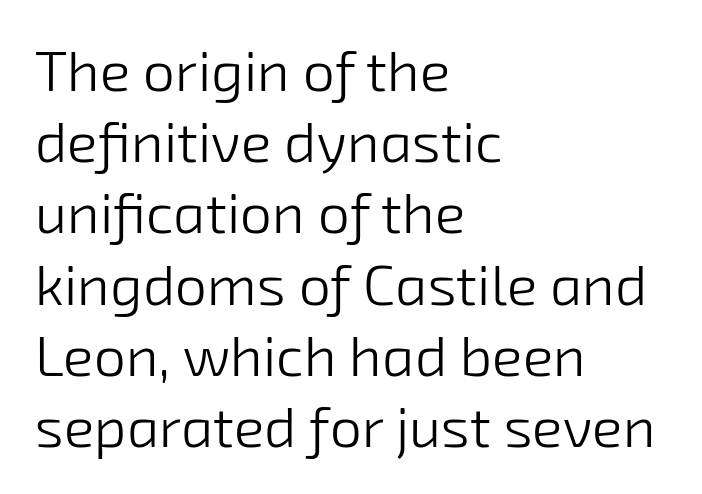
Q: Is the text bold? A: No.
Q: Is the typeface a serif or a sans-serif typeface? A: Sans-serif.
Q: Is the text underlined? A: No.
Q: How is the paragraph aligned? A: Left-aligned.
Q: Is the spacing between letters normal or unusually wide? A: Normal.
Q: Is the spacing between lines tight, normal or loose? A: Normal.
Q: Width (condensed, normal, or wide)? A: Normal.
Q: Stroke contrast? A: Low.
Q: x-height? A: Medium.
Q: Monospaced? A: No.
